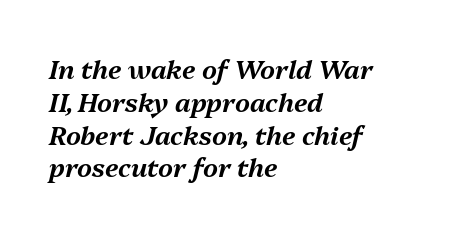
The image shows 26 px text type, italic (leaning right); set left-aligned, normal line spacing (1.26x), normal letter spacing, not underlined.
